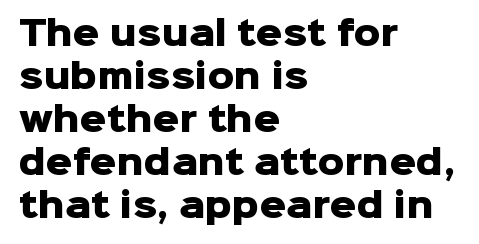
{"serif": "no", "italic": "no", "bold": "yes", "weight": "heavy", "width": "normal", "stroke_contrast": "low", "x_height": "medium", "monospaced": "no", "underline": "no", "align": "left", "line_spacing": "normal", "line_spacing_ratio": 1.3, "letter_spacing": "normal", "letter_spacing_em": 0.0, "glyph_px": 33}
